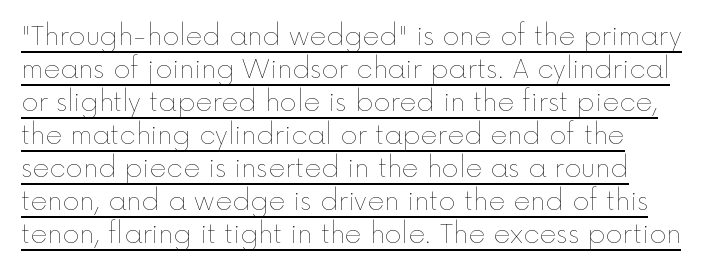
{"italic": "no", "bold": "no", "underline": "yes", "line_spacing": "normal", "line_spacing_ratio": 1.27, "letter_spacing": "normal", "letter_spacing_em": 0.0, "glyph_px": 26}
